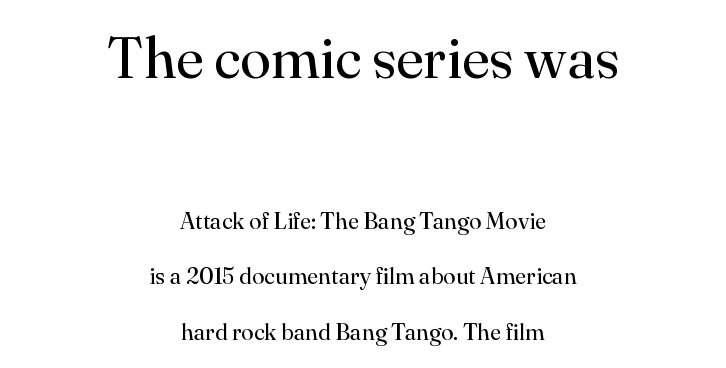
The image shows 57 px regular-weight serif type, upright; set centered, loose line spacing (2.42x), normal letter spacing, not underlined; the first (top) block is 2.48x larger; high stroke contrast and a small x-height.
